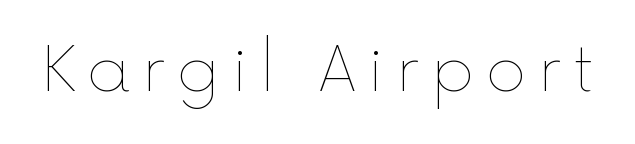
{"italic": "no", "bold": "no", "weight": "thin", "width": "normal", "x_height": "medium", "monospaced": "no", "underline": "no", "letter_spacing": "wide", "letter_spacing_em": 0.2, "glyph_px": 61}
